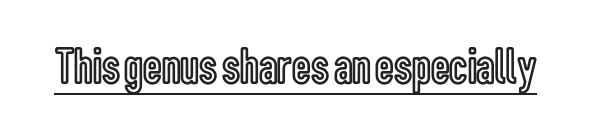
Somebody hit Ctrl+U on this one — the words are underlined. Notice how the stems are strictly vertical — no italics here. A typesetter would call this proportional, since set widths differ per character. Tracking value appears to be zero — textbook default spacing.
